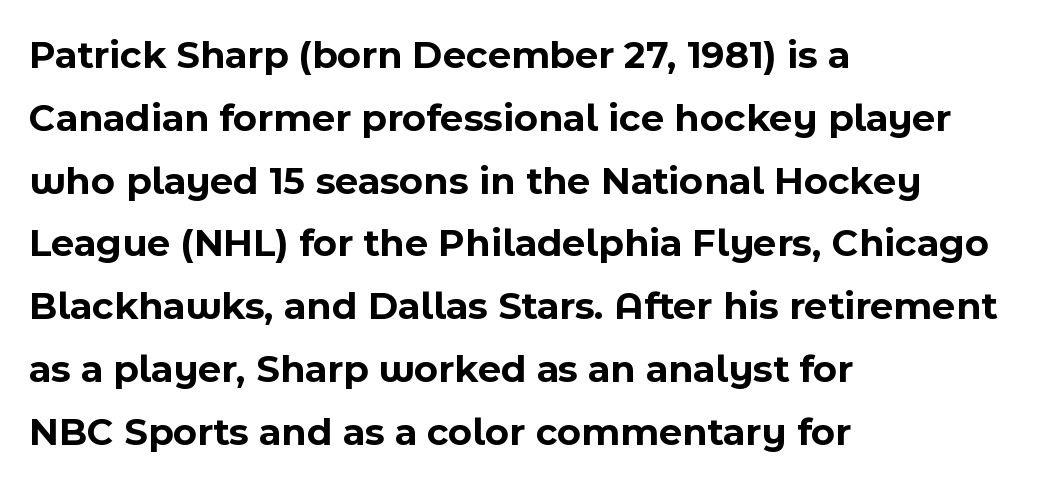
The image shows 40 px bold sans-serif type, upright; set left-aligned, normal line spacing (1.57x), normal letter spacing, not underlined; a medium x-height.
